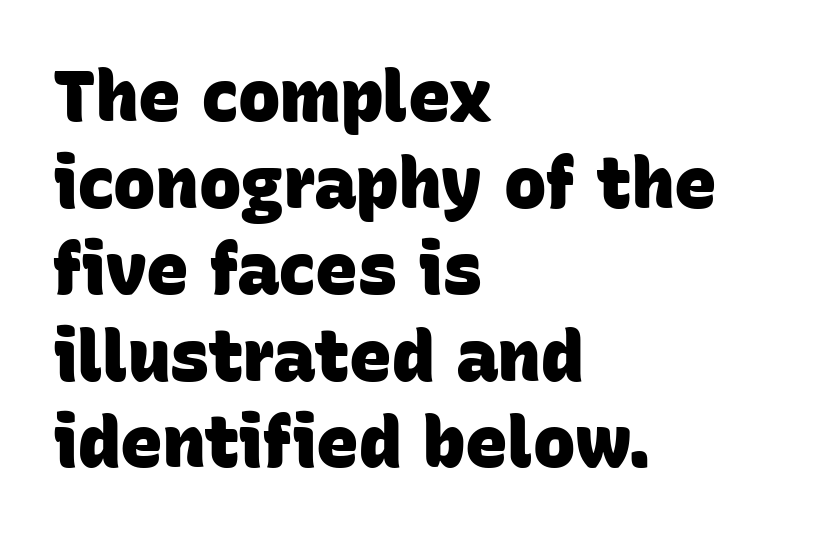
The image shows 71 px heavy sans-serif type; set left-aligned, line spacing 1.22x, normal letter spacing, not underlined; low stroke contrast and a large x-height.
